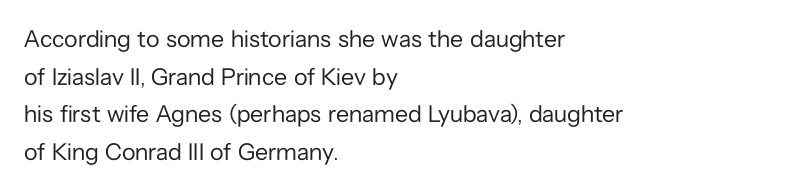
The image shows 24 px text type, upright; set left-aligned, normal line spacing (1.57x), normal letter spacing, not underlined.
